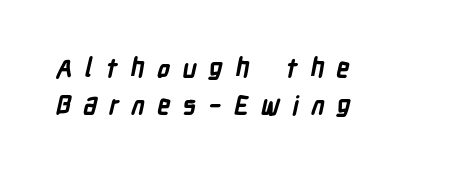
{"bold": "yes", "underline": "no", "align": "left", "line_spacing": "normal", "line_spacing_ratio": 1.43, "letter_spacing": "wide", "letter_spacing_em": 0.47, "glyph_px": 26}
